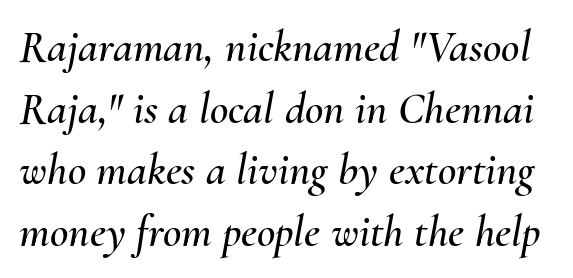
{"italic": "yes", "lean": "right", "slant_degrees": 10, "width": "normal", "stroke_contrast": "medium", "x_height": "small", "monospaced": "no", "underline": "no", "line_spacing": "normal", "line_spacing_ratio": 1.37, "letter_spacing": "normal", "letter_spacing_em": 0.0, "glyph_px": 45}
